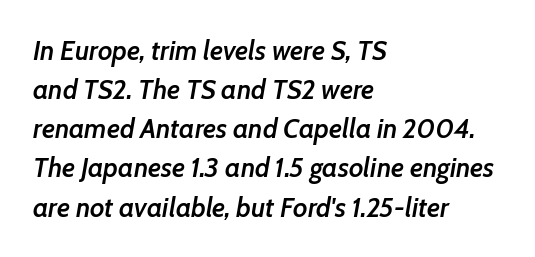
{"italic": "yes", "lean": "right", "slant_degrees": 7, "bold": "semi", "underline": "no", "align": "left", "line_spacing": "normal", "line_spacing_ratio": 1.45, "letter_spacing": "normal", "letter_spacing_em": 0.0, "glyph_px": 27}
